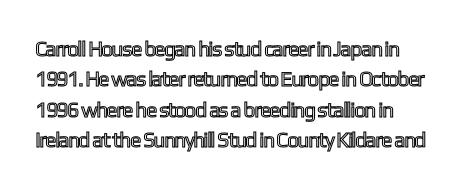
Q: Is the text italic (slanted)? A: No, it is upright.
Q: Is the text underlined? A: No.
Q: How is the paragraph aligned? A: Left-aligned.
Q: Is the spacing between letters normal or unusually wide? A: Normal.
Q: Is the spacing between lines tight, normal or loose? A: Normal.
